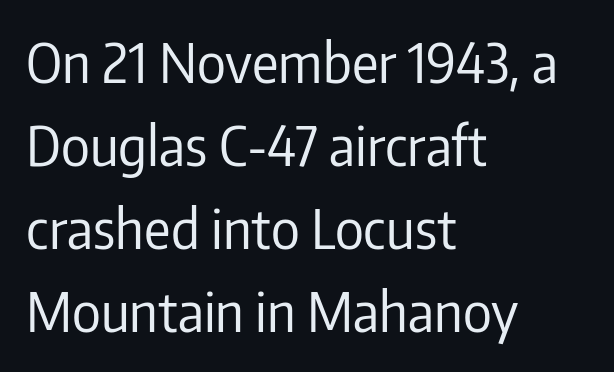
The image shows 55 px regular-weight, condensed sans-serif type, upright; set left-aligned, normal line spacing (1.51x), normal letter spacing, not underlined; low stroke contrast and a medium x-height.
